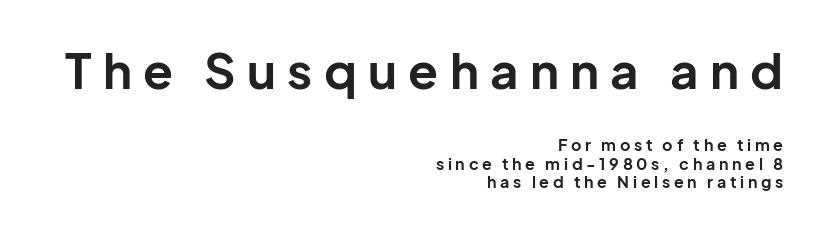
Q: Is the text bold? A: Yes.
Q: Is the text italic (slanted)? A: No, it is upright.
Q: Is the typeface a serif or a sans-serif typeface? A: Sans-serif.
Q: Is the text underlined? A: No.
Q: How is the paragraph aligned? A: Right-aligned.
Q: Is the spacing between letters normal or unusually wide? A: Unusually wide.
Q: Which block of text is set in a larger size, the first (top) or the second (bottom)? A: The first (top) one.
Q: Width (condensed, normal, or wide)? A: Normal.
Q: Stroke contrast? A: Low.
Q: x-height? A: Medium.
Q: Monospaced? A: No.
